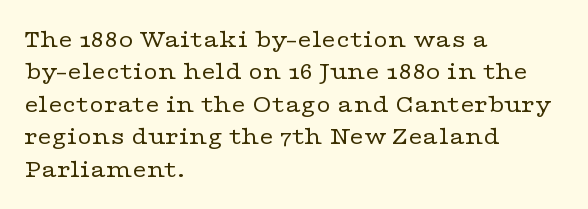
Q: Is the text bold? A: No.
Q: Is the text italic (slanted)? A: No, it is upright.
Q: Is the text underlined? A: No.
Q: How is the paragraph aligned? A: Left-aligned.
Q: Is the spacing between letters normal or unusually wide? A: Normal.
Q: Is the spacing between lines tight, normal or loose? A: Normal.
